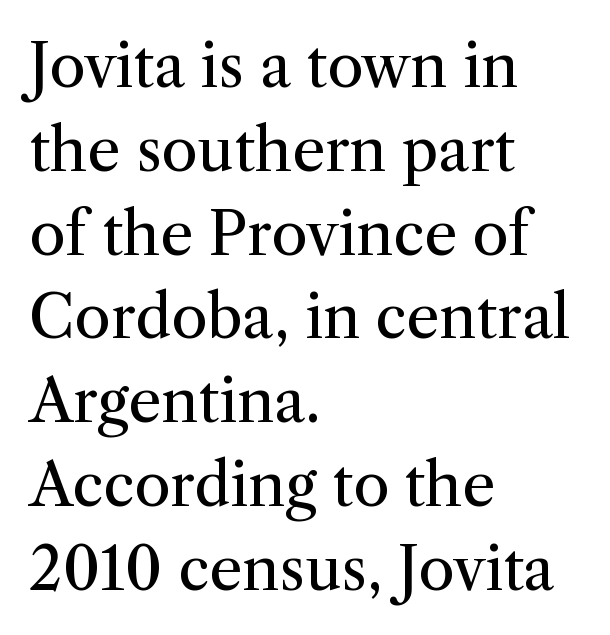
The image shows 59 px regular-weight serif type, upright; set left-aligned, normal line spacing (1.42x), normal letter spacing, not underlined; medium stroke contrast and a medium x-height.
